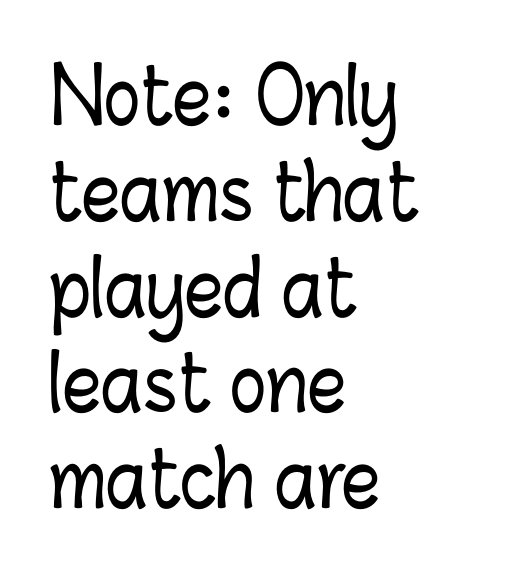
Q: Is the text italic (slanted)? A: No, it is upright.
Q: Is the text underlined? A: No.
Q: How is the paragraph aligned? A: Left-aligned.
Q: Is the spacing between letters normal or unusually wide? A: Normal.
Q: Is the spacing between lines tight, normal or loose? A: Normal.
Q: Width (condensed, normal, or wide)? A: Condensed.
Q: Stroke contrast? A: Low.
Q: x-height? A: Medium.
Q: Monospaced? A: No.
